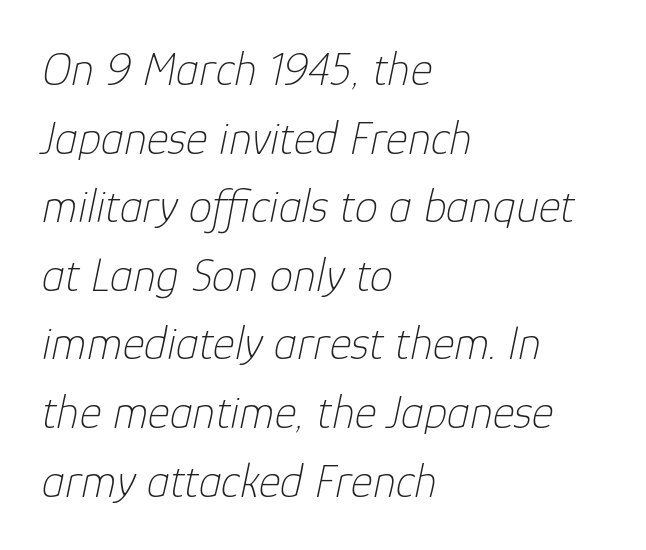
A normal amount of white space separates one row of letters from the next. The font sits on the lighter half of the weight spectrum, regular included. You could not count columns in this text — the font is proportionally spaced. Quick note: italic. The lines are quadded left.
